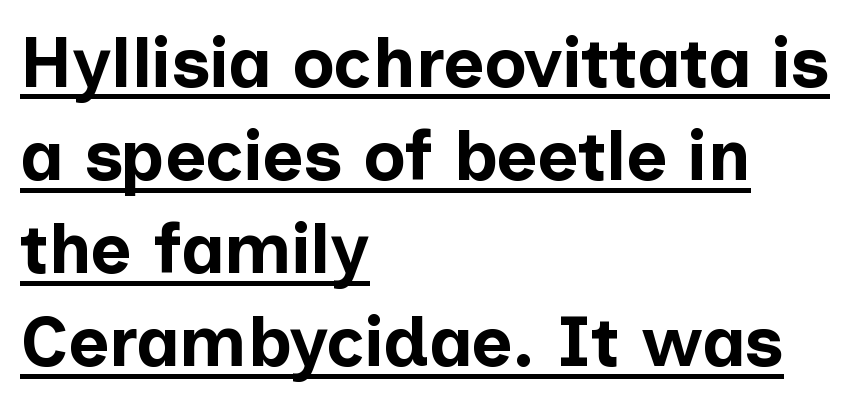
{"serif": "no", "italic": "no", "bold": "yes", "weight": "bold", "width": "normal", "stroke_contrast": "low", "x_height": "medium", "monospaced": "no", "underline": "yes", "align": "left", "line_spacing": "normal", "line_spacing_ratio": 1.33, "letter_spacing": "normal", "letter_spacing_em": 0.0, "glyph_px": 70}
